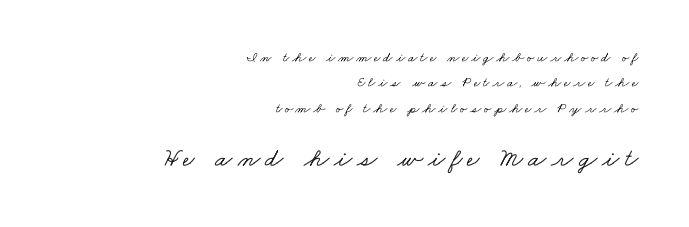
Q: Is the text underlined? A: No.
Q: How is the paragraph aligned? A: Right-aligned.
Q: Which block of text is set in a larger size, the first (top) or the second (bottom)? A: The second (bottom) one.
